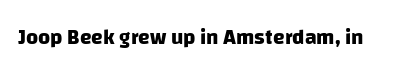
Q: Is the text bold? A: Yes.
Q: Is the text underlined? A: No.
Q: Is the spacing between letters normal or unusually wide? A: Normal.
